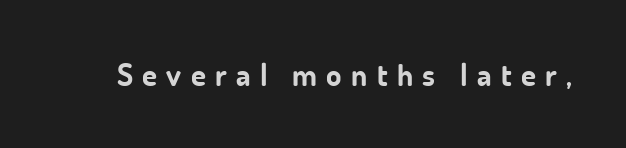
Spacing verdict: proportional, widths tailored to each character. The foot of each line stays bare and open. Does the weight exceed regular? Yes, all the way to bold. Display-style spreading of the glyphs; the letterfit is very open. Ascenders rise straight up at ninety degrees. The face used here is a sans, in the tradition of grotesques and geometrics.
